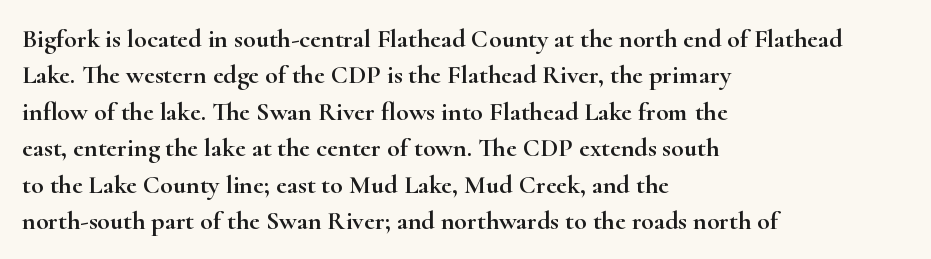
{"italic": "no", "underline": "no", "align": "left", "line_spacing": "normal", "line_spacing_ratio": 1.4, "letter_spacing": "normal", "letter_spacing_em": 0.0, "glyph_px": 26}
